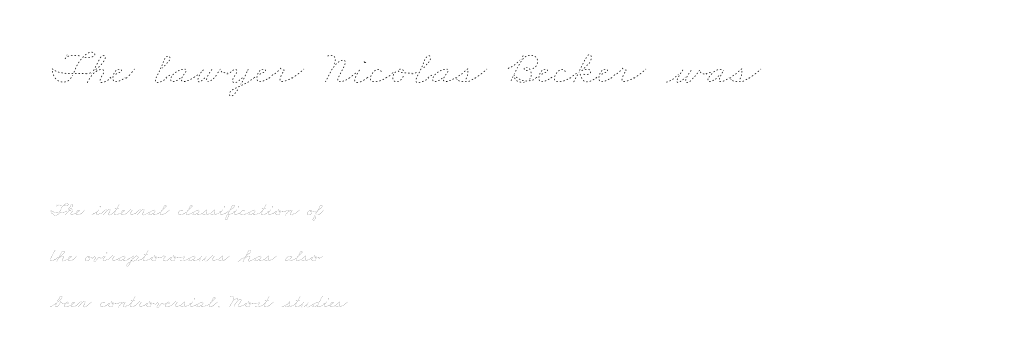
{"bold": "no", "weight": "thin", "width": "wide", "stroke_contrast": "low", "x_height": "small", "monospaced": "no", "underline": "no", "align": "left", "line_spacing": "loose", "line_spacing_ratio": 2.3, "letter_spacing": "normal", "letter_spacing_em": 0.0, "larger_block": "first", "size_ratio": 2.45, "glyph_px": 49}
